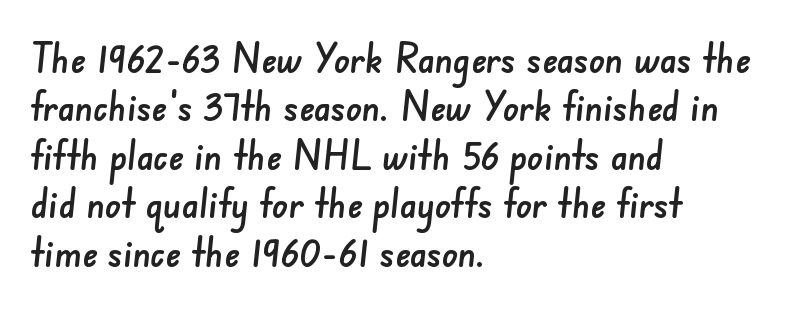
Q: Is the typeface a serif or a sans-serif typeface? A: Sans-serif.
Q: Is the text underlined? A: No.
Q: How is the paragraph aligned? A: Left-aligned.
Q: Is the spacing between letters normal or unusually wide? A: Normal.
Q: Width (condensed, normal, or wide)? A: Normal.
Q: Stroke contrast? A: Low.
Q: x-height? A: Small.
Q: Monospaced? A: No.
